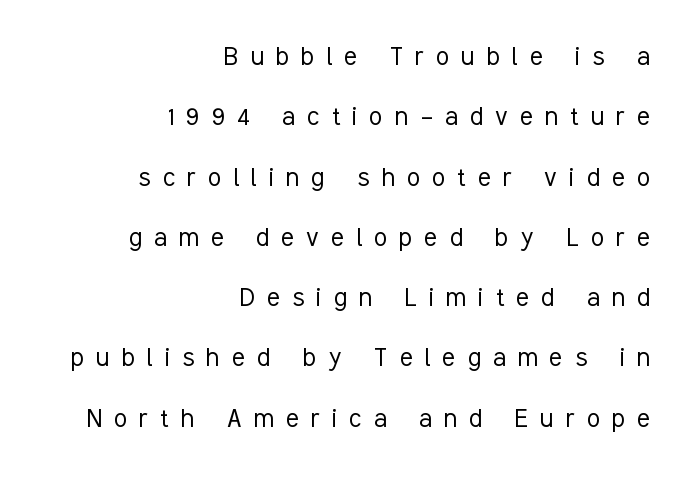
{"serif": "no", "italic": "no", "bold": "no", "weight": "light", "width": "condensed", "stroke_contrast": "low", "x_height": "medium", "monospaced": "no", "underline": "no", "align": "right", "line_spacing": "loose", "line_spacing_ratio": 2.01, "letter_spacing": "wide", "letter_spacing_em": 0.41, "glyph_px": 30}
